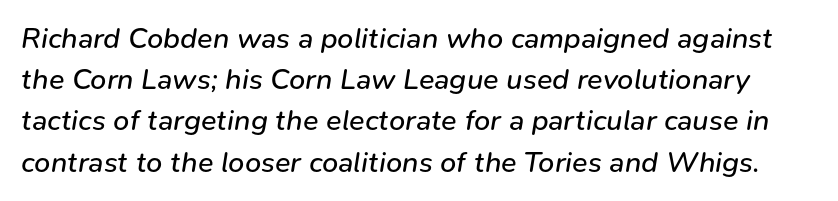
A typesetter would call this proportional, since set widths differ per character. The strokes carry an ordinary text weight at most. Words float on clear page, feet unadorned. Posture: slanted. Is there much room between lines? A standard amount, neither cramped nor airy.
